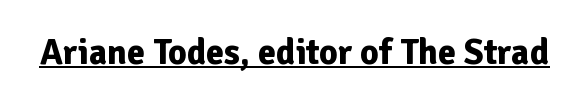
The image shows 36 px bold sans-serif type, upright; set normal letter spacing, underlined; low stroke contrast and a medium x-height.
